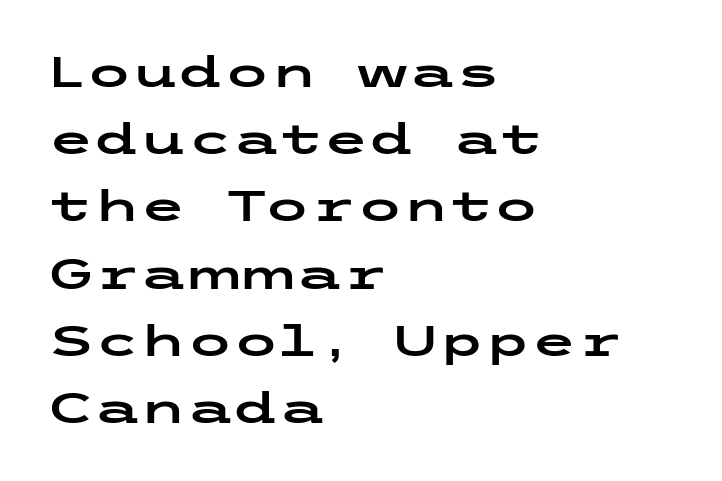
The image shows 42 px wide sans-serif type, upright; set left-aligned, normal line spacing (1.6x), normal letter spacing, not underlined; low stroke contrast and a medium x-height.
